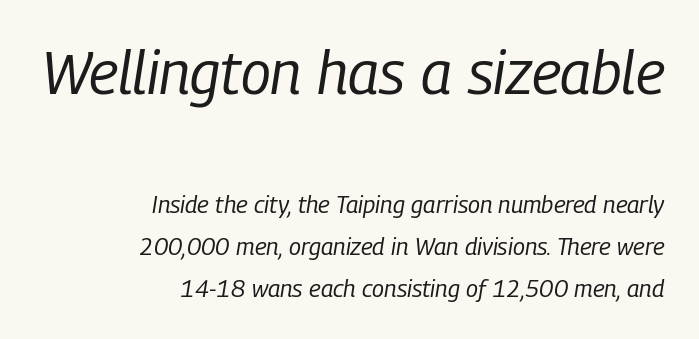
Think of a printed novel: that variable character pitch is what you see here. Between one letter and the next there's only the usual sliver of space. A bare baseline throughout the passage. The rendering anchors every line to the right-hand side. Italic: yes, the glyphs are oblique.
